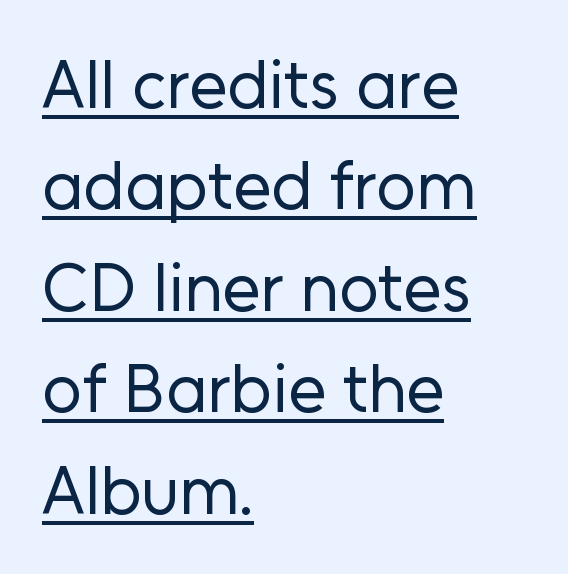
Q: Is the text bold? A: No.
Q: Is the text italic (slanted)? A: No, it is upright.
Q: Is the typeface a serif or a sans-serif typeface? A: Sans-serif.
Q: Is the text underlined? A: Yes.
Q: How is the paragraph aligned? A: Left-aligned.
Q: Is the spacing between letters normal or unusually wide? A: Normal.
Q: Is the spacing between lines tight, normal or loose? A: Normal.
Q: Width (condensed, normal, or wide)? A: Normal.
Q: Stroke contrast? A: Low.
Q: x-height? A: Medium.
Q: Monospaced? A: No.
